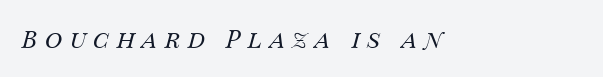
{"italic": "yes", "lean": "right", "slant_degrees": 14, "bold": "no", "underline": "no", "letter_spacing": "wide", "letter_spacing_em": 0.31, "glyph_px": 24}
